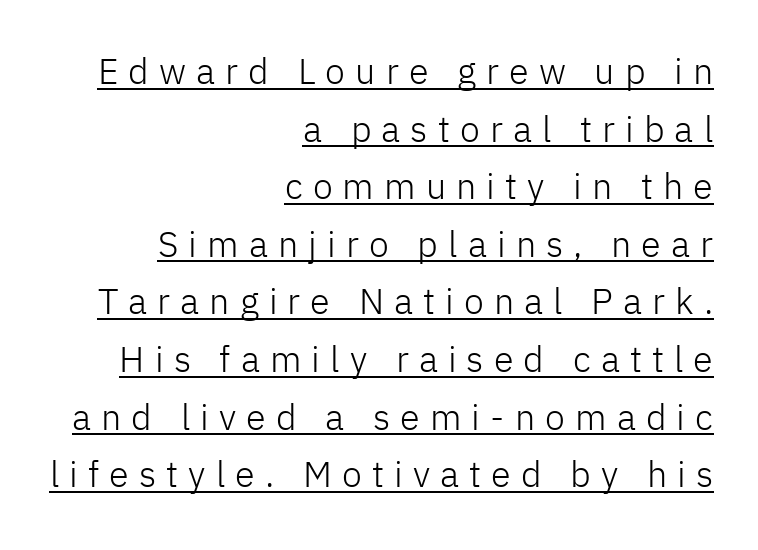
Spacing verdict: proportional, widths tailored to each character. Leading: standard. The font sits on the lighter half of the weight spectrum, regular included. Reading down the block, your eye finds every line finishing at a fixed right position. Letterform terminals end flat and unadorned throughout the passage.
